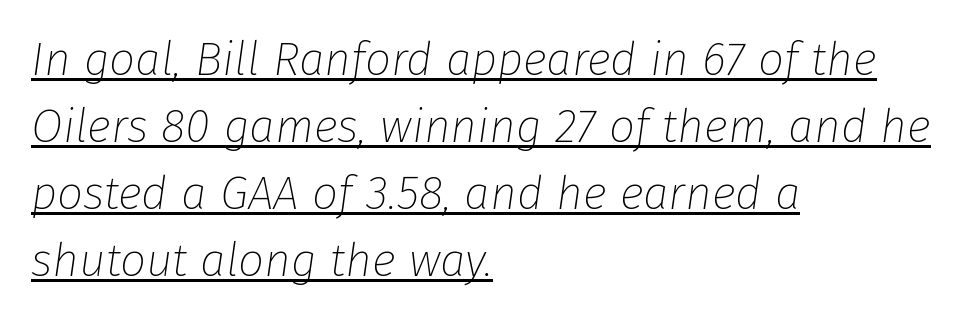
{"italic": "yes", "lean": "right", "slant_degrees": 8, "bold": "no", "weight": "thin", "width": "normal", "stroke_contrast": "low", "x_height": "medium", "monospaced": "no", "underline": "yes", "align": "left", "line_spacing": "normal", "line_spacing_ratio": 1.46, "letter_spacing": "normal", "letter_spacing_em": 0.0, "glyph_px": 46}
